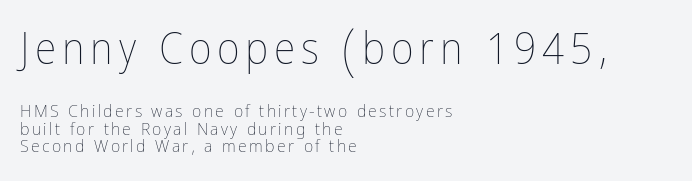
The image shows 44 px thin, condensed type, upright; set left-aligned, tight line spacing (0.99x), not underlined; the first (top) block is 2.44x larger; low stroke contrast and a medium x-height.
